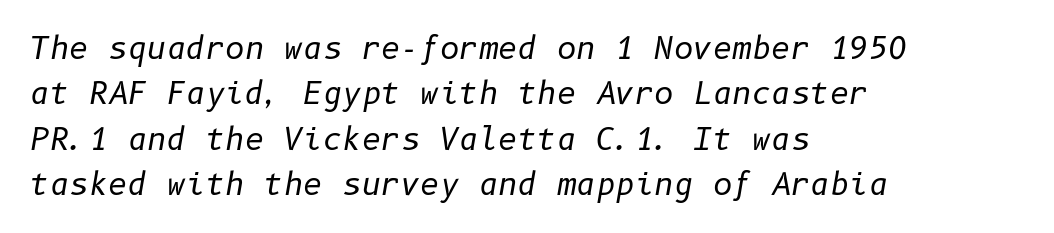
Q: Is the text bold? A: No.
Q: Is the text italic (slanted)? A: Yes, it leans right by about 10 degrees.
Q: Is the text underlined? A: No.
Q: How is the paragraph aligned? A: Left-aligned.
Q: Is the spacing between letters normal or unusually wide? A: Normal.
Q: Is the spacing between lines tight, normal or loose? A: Normal.
Q: Width (condensed, normal, or wide)? A: Normal.
Q: Stroke contrast? A: Low.
Q: x-height? A: Medium.
